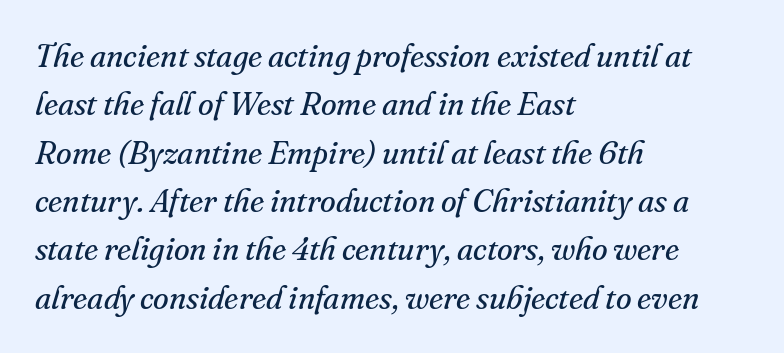
Summary of vertical rhythm: regular, with standard interline spacing. Varying glyph widths throughout — classic text-font behaviour. The font is comparable to plain body text, perhaps lighter. Words appear dense and cohesive because spacing is normal.
